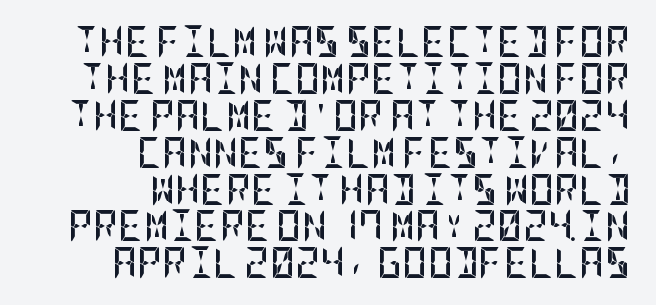
The image shows 31 px semibold, condensed sans-serif type, upright; set right-aligned, line spacing 1.19x, normal letter spacing, not underlined; low stroke contrast and a large x-height.
